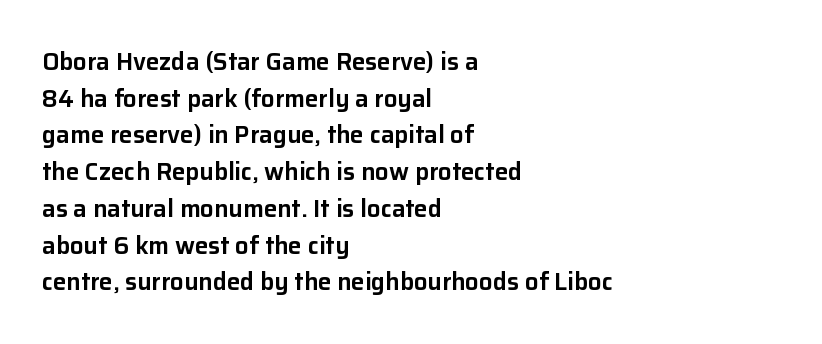
The image shows 24 px text type, upright; set left-aligned, normal line spacing (1.53x), normal letter spacing, not underlined.
